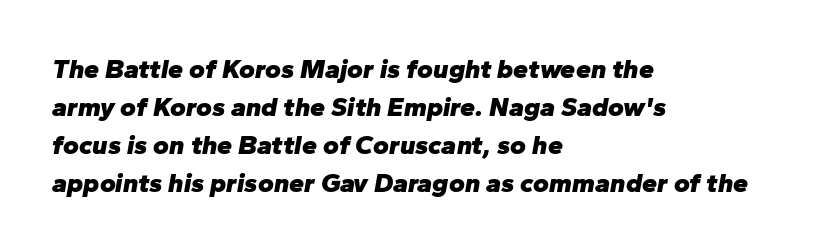
Q: Is the text bold? A: Yes.
Q: Is the text italic (slanted)? A: Yes, it leans right by about 10 degrees.
Q: Is the text underlined? A: No.
Q: How is the paragraph aligned? A: Left-aligned.
Q: Is the spacing between letters normal or unusually wide? A: Normal.
Q: Is the spacing between lines tight, normal or loose? A: Normal.
